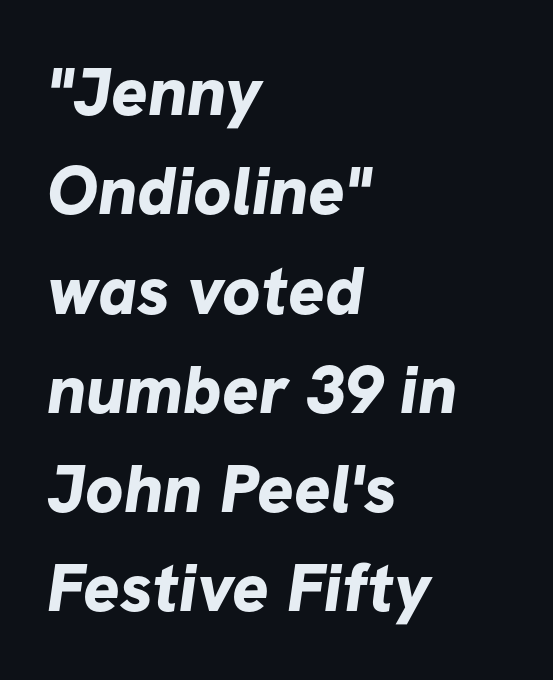
Do the characters align in a grid? No, the font is proportional. Normally led — the rows are evenly, conventionally spaced. Nothing unusual about the tracking: characters are spaced as the font intends. Layout note: lines flush left.
